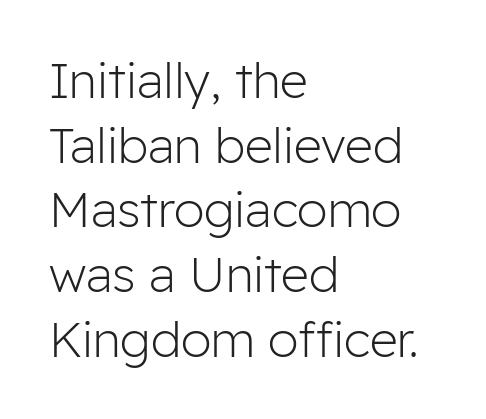
Q: Is the text bold? A: No.
Q: Is the text italic (slanted)? A: No, it is upright.
Q: Is the typeface a serif or a sans-serif typeface? A: Sans-serif.
Q: Is the text underlined? A: No.
Q: How is the paragraph aligned? A: Left-aligned.
Q: Is the spacing between letters normal or unusually wide? A: Normal.
Q: Is the spacing between lines tight, normal or loose? A: Normal.
Q: Width (condensed, normal, or wide)? A: Normal.
Q: Stroke contrast? A: Low.
Q: x-height? A: Medium.
Q: Monospaced? A: No.
